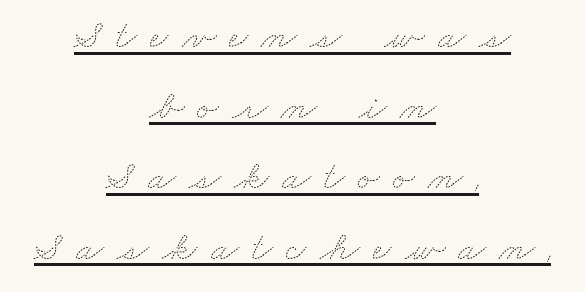
The image shows 41 px thin, wide type; set centered, line spacing 1.72x, unusually wide letter spacing (+0.32 em), underlined; medium stroke contrast and a small x-height.
